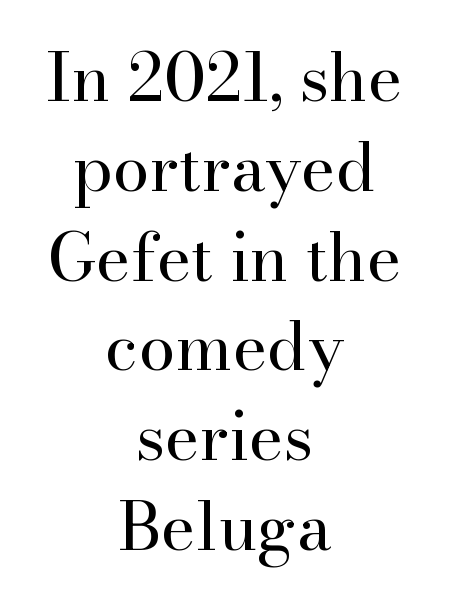
The image shows 66 px regular-weight serif type, upright; set centered, normal line spacing (1.36x), normal letter spacing, not underlined; high stroke contrast and a small x-height.
